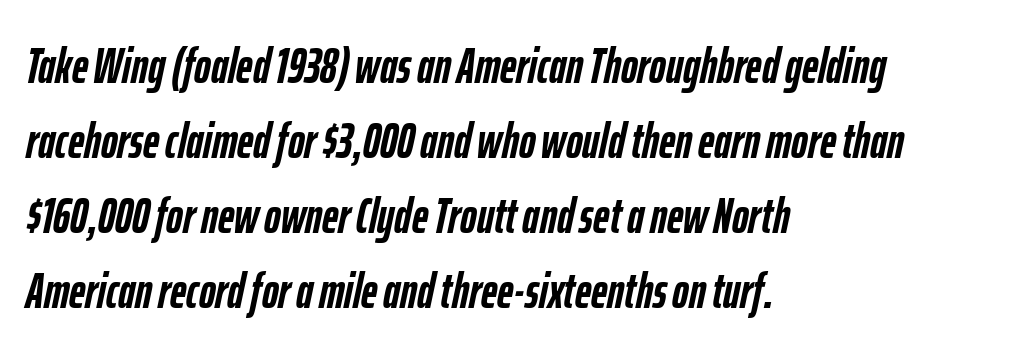
{"italic": "yes", "lean": "right", "slant_degrees": 12, "bold": "yes", "weight": "semibold", "width": "condensed", "stroke_contrast": "low", "x_height": "medium", "monospaced": "no", "underline": "no", "align": "left", "line_spacing": "normal", "line_spacing_ratio": 1.5, "letter_spacing": "normal", "letter_spacing_em": 0.0, "glyph_px": 50}
